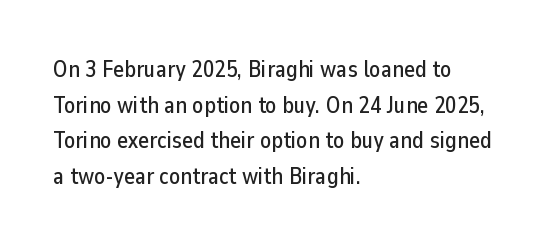
{"italic": "no", "underline": "no", "align": "left", "line_spacing": "normal", "line_spacing_ratio": 1.55, "letter_spacing": "normal", "letter_spacing_em": 0.0, "glyph_px": 23}
